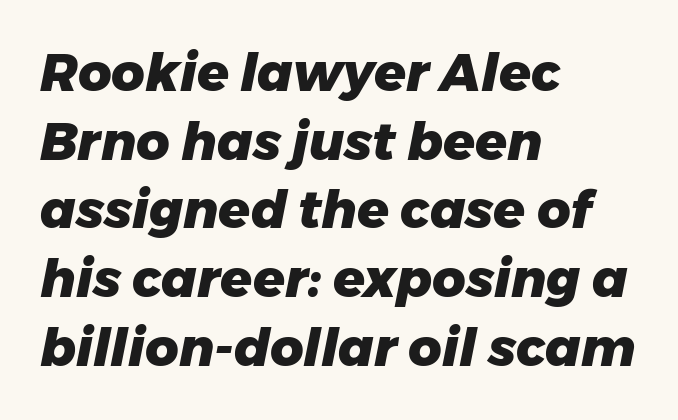
{"italic": "yes", "lean": "right", "slant_degrees": 11, "bold": "yes", "weight": "heavy", "width": "normal", "stroke_contrast": "low", "x_height": "medium", "monospaced": "no", "underline": "no", "align": "left", "line_spacing": "normal", "line_spacing_ratio": 1.32, "letter_spacing": "normal", "letter_spacing_em": 0.0, "glyph_px": 52}
